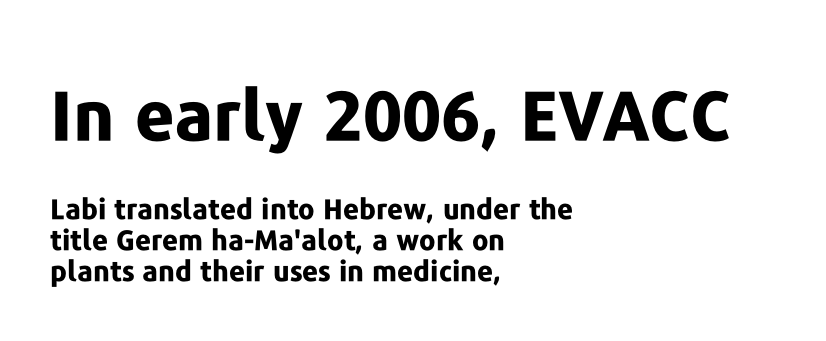
The image shows 69 px bold sans-serif type, upright; set left-aligned, tight line spacing (1.11x), normal letter spacing, not underlined; the first (top) block is 2.46x larger; low stroke contrast and a medium x-height.
